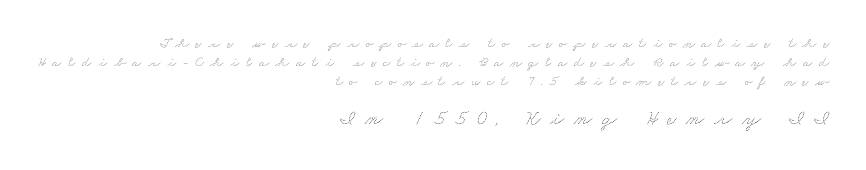
The image shows 21 px text type; set right-aligned, normal line spacing (1.35x), unusually wide letter spacing (+0.46 em), not underlined; the second (bottom) block is 1.5x larger.
